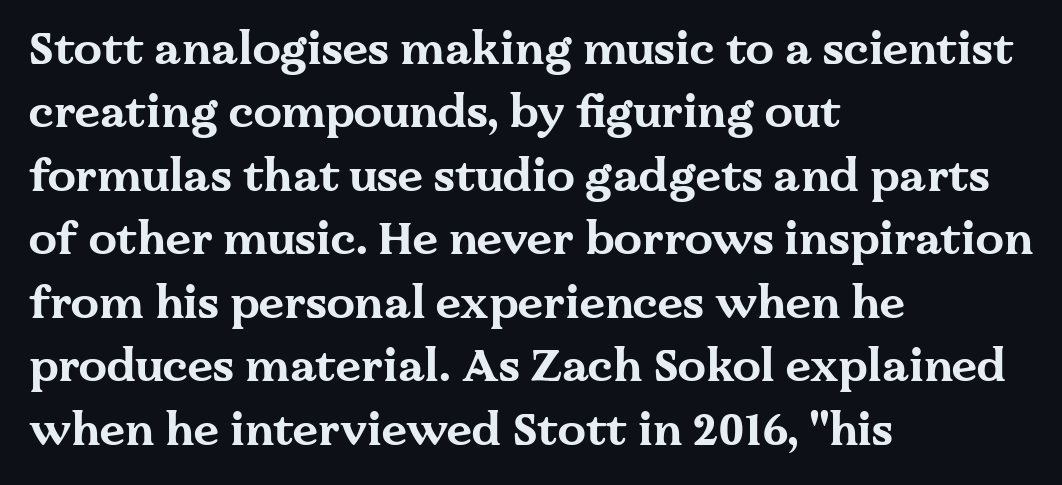
{"serif": "yes", "italic": "no", "bold": "yes", "weight": "bold", "width": "wide", "stroke_contrast": "medium", "x_height": "medium", "monospaced": "no", "underline": "no", "align": "left", "line_spacing": "normal", "line_spacing_ratio": 1.41, "letter_spacing": "normal", "letter_spacing_em": 0.0, "glyph_px": 45}
